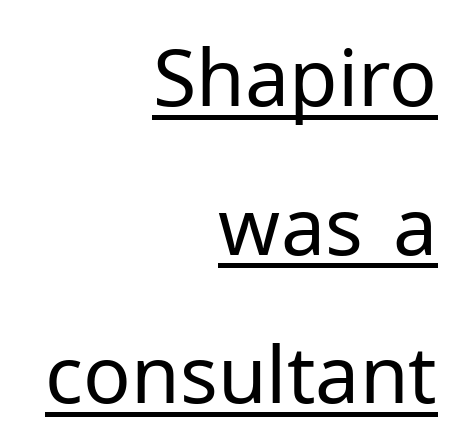
{"serif": "no", "italic": "no", "bold": "no", "weight": "regular", "width": "normal", "stroke_contrast": "low", "x_height": "medium", "monospaced": "no", "underline": "yes", "align": "right", "line_spacing_ratio": 1.88, "letter_spacing": "normal", "letter_spacing_em": 0.0, "glyph_px": 79}
